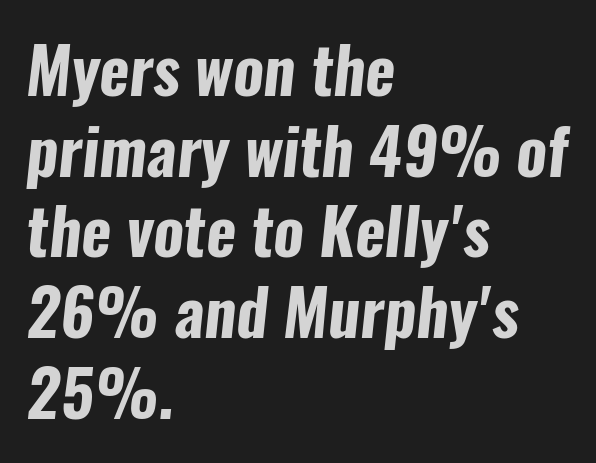
These lines are composed in type without serifs. This sample uses plain, unmodified letter spacing. A bare baseline throughout the passage. The rendering uses a bold face; every stroke is thick and dark.
